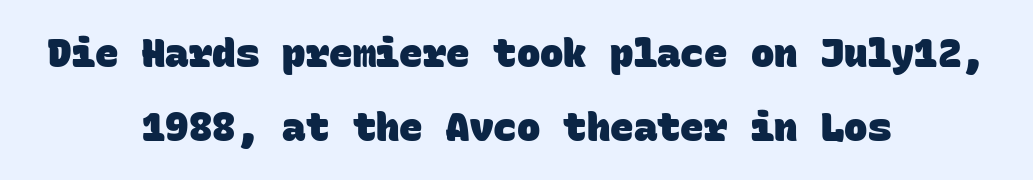
Alignment: centered. Beneath every word, the page is bare. What kind of face is this? One without serifs — a sans. These lines are rendered in a fixed-pitch font.
